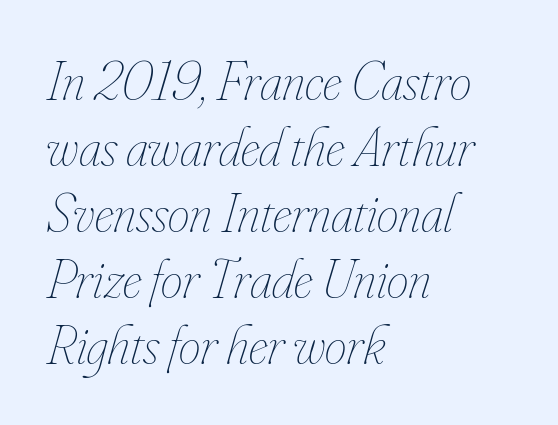
The image shows 55 px thin, condensed type, italic (leaning right); set left-aligned, line spacing 1.2x, normal letter spacing, not underlined; low stroke contrast and a small x-height.
